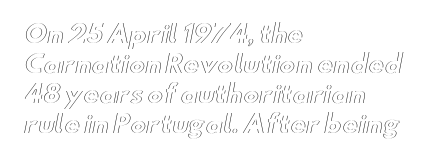
The lines in this sample share a left origin and differ only in where they stop. Tracking here is standard; glyphs follow each other at the usual distance. How would I describe the line gaps? Plain and ordinary.
